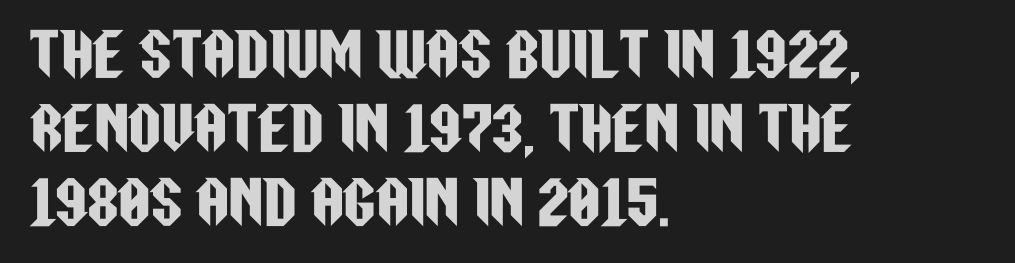
Proportional: the letters do not fall into vertical columns. Serif or sans? Sans — the stroke terminals are bare. Is there any slant? The stems are plumb. Horizontal alignment here is leftward, the default for most running prose. Glance below the letters and you will spot only blank space.
